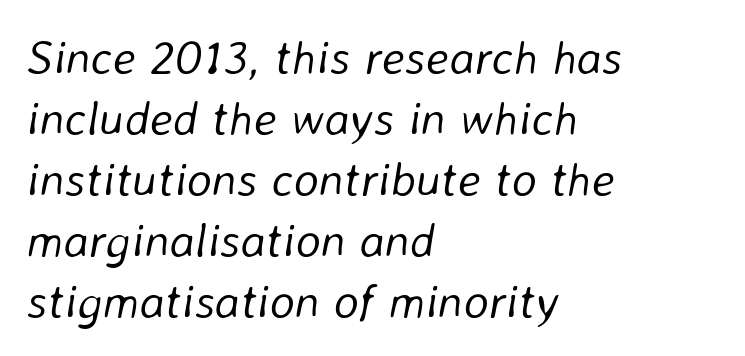
{"italic": "yes", "lean": "right", "slant_degrees": 8, "bold": "no", "weight": "light", "width": "normal", "stroke_contrast": "low", "x_height": "medium", "monospaced": "no", "underline": "no", "align": "left", "line_spacing": "normal", "line_spacing_ratio": 1.27, "letter_spacing": "normal", "letter_spacing_em": 0.0, "glyph_px": 48}
